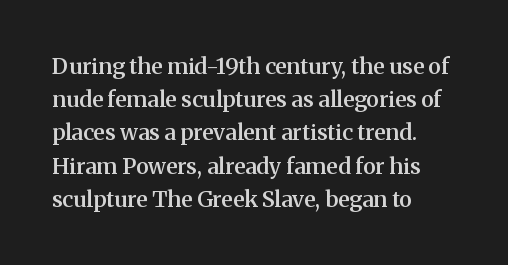
The image shows 22 px text type, upright; set left-aligned, normal line spacing (1.51x), normal letter spacing, not underlined.
